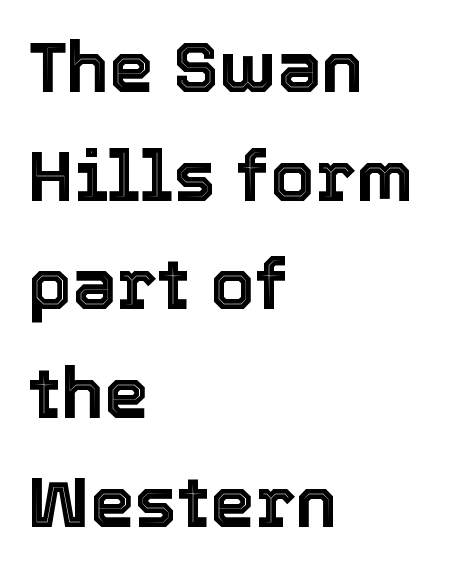
The image shows 71 px text type, upright; set left-aligned, normal line spacing (1.53x), normal letter spacing, not underlined; a medium x-height.
